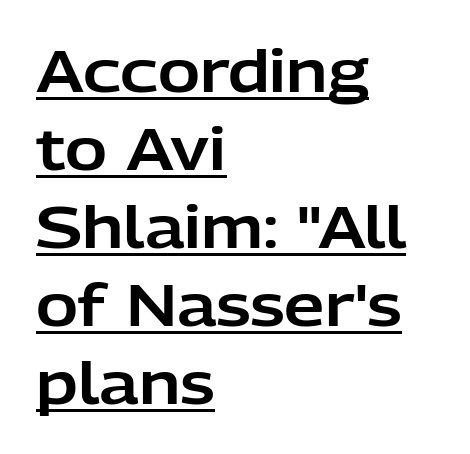
Q: Is the text italic (slanted)? A: No, it is upright.
Q: Is the typeface a serif or a sans-serif typeface? A: Sans-serif.
Q: Is the text underlined? A: Yes.
Q: How is the paragraph aligned? A: Left-aligned.
Q: Is the spacing between letters normal or unusually wide? A: Normal.
Q: Is the spacing between lines tight, normal or loose? A: Normal.
Q: Width (condensed, normal, or wide)? A: Normal.
Q: Stroke contrast? A: Low.
Q: x-height? A: Medium.
Q: Monospaced? A: No.
